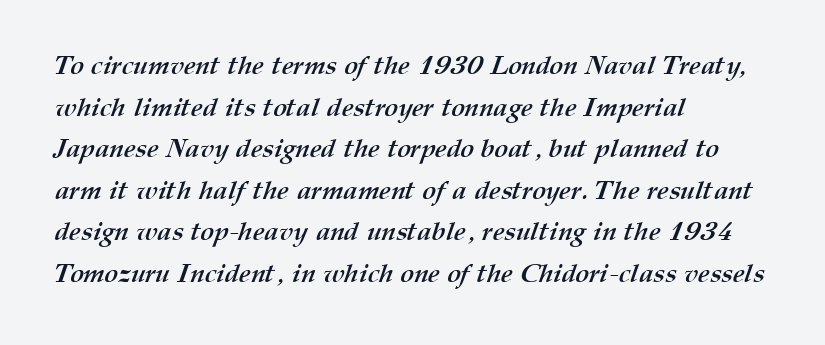
{"bold": "yes", "underline": "no", "align": "left", "line_spacing": "normal", "line_spacing_ratio": 1.6, "letter_spacing": "normal", "letter_spacing_em": 0.0, "glyph_px": 26}
